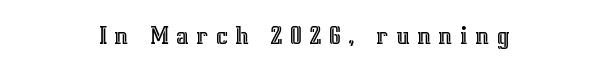
{"italic": "no", "underline": "no", "letter_spacing": "wide", "letter_spacing_em": 0.28, "glyph_px": 26}
